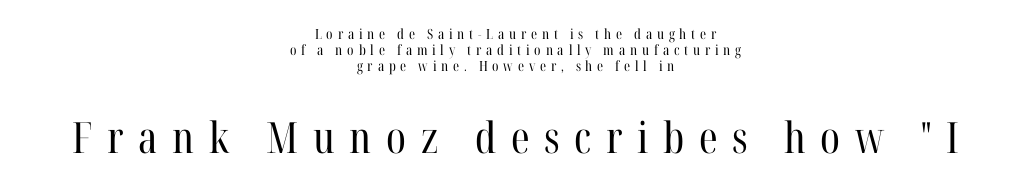
The image shows 43 px regular-weight, condensed serif type, upright; set centered, tight line spacing (1.15x), unusually wide letter spacing (+0.34 em), not underlined; the second (bottom) block is 3.07x larger; high stroke contrast and a medium x-height.
